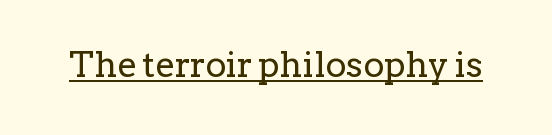
{"serif": "yes", "italic": "no", "bold": "no", "weight": "regular", "width": "normal", "stroke_contrast": "low", "x_height": "medium", "monospaced": "no", "underline": "yes", "letter_spacing": "normal", "letter_spacing_em": 0.0, "glyph_px": 35}
